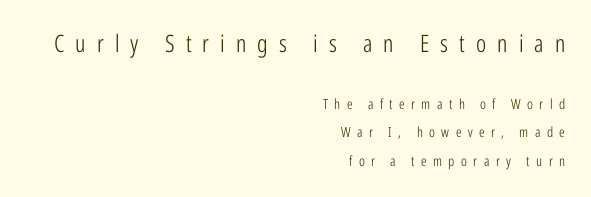
Style check: upright. Nothing heavy about these letters — not bold at all. The setting favours the right margin, as signatures and pull-quotes sometimes do. Two sizes are in play, and the larger belongs to the first block.
